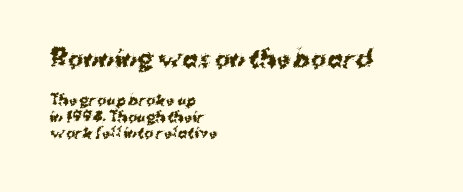
The image shows 23 px bold type; set left-aligned, line spacing 1.17x, normal letter spacing, not underlined; the first (top) block is 1.64x larger.
